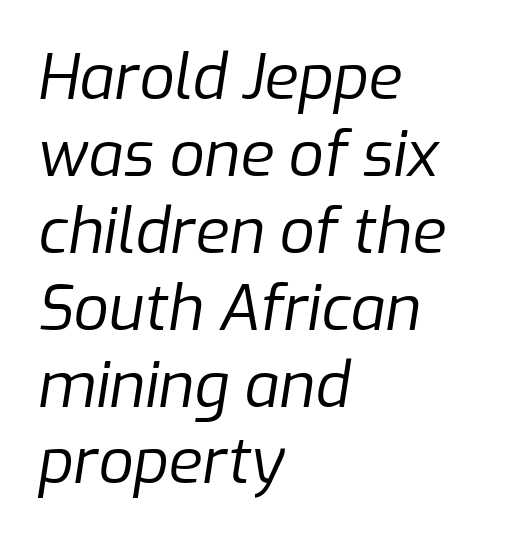
Q: Is the text bold? A: No.
Q: Is the text italic (slanted)? A: Yes, it leans right by about 9 degrees.
Q: Is the text underlined? A: No.
Q: How is the paragraph aligned? A: Left-aligned.
Q: Is the spacing between letters normal or unusually wide? A: Normal.
Q: Width (condensed, normal, or wide)? A: Normal.
Q: Stroke contrast? A: Low.
Q: x-height? A: Medium.
Q: Monospaced? A: No.
